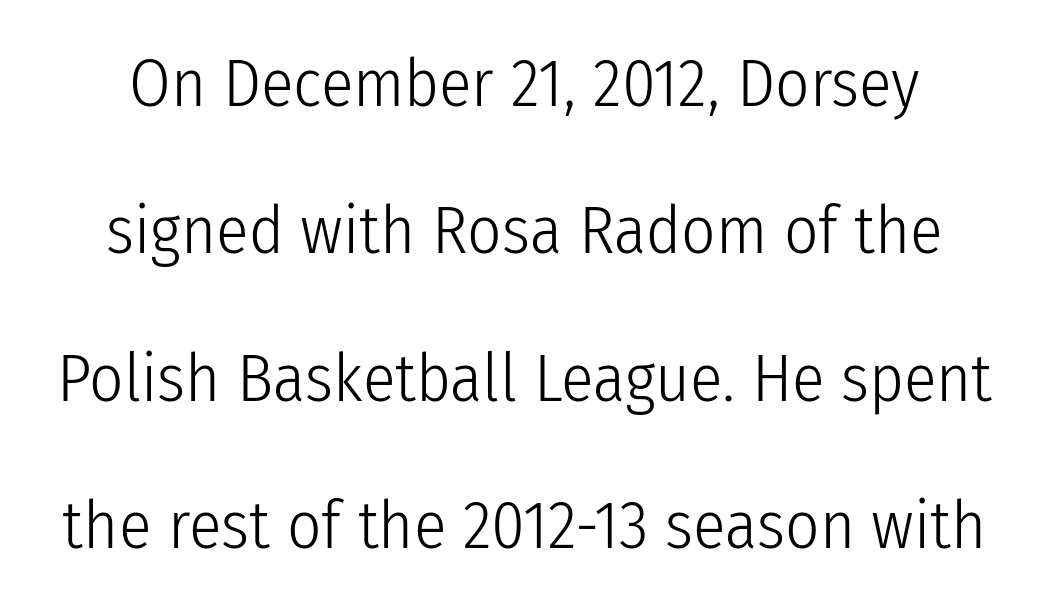
Q: Is the text bold? A: No.
Q: Is the text italic (slanted)? A: No, it is upright.
Q: Is the typeface a serif or a sans-serif typeface? A: Sans-serif.
Q: Is the text underlined? A: No.
Q: Is the spacing between letters normal or unusually wide? A: Normal.
Q: Is the spacing between lines tight, normal or loose? A: Loose.
Q: Width (condensed, normal, or wide)? A: Condensed.
Q: Stroke contrast? A: Low.
Q: x-height? A: Medium.
Q: Monospaced? A: No.
